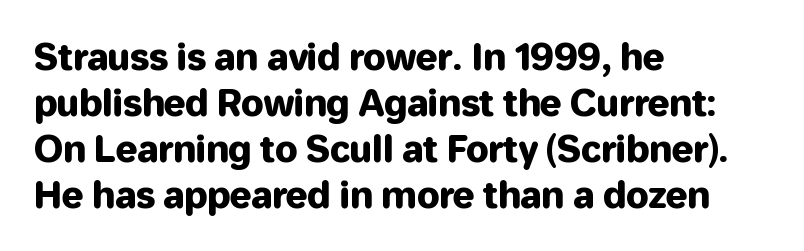
The rows are spaced the way most documents space them. No word sits above an underline. Nothing sits at the stroke ends, so this counts as sans-serif. The paragraph shown leans on its left margin. The letters sit at their default tracking, neither squeezed nor spread.
